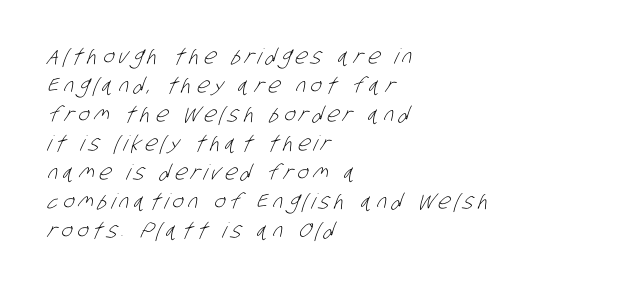
Vertically, the passage feels balanced, rows spaced as you'd expect. The face looks like a standard text weight, possibly lighter. Horizontally, the lines are justified to the leading edge only. The zone under the glyphs is completely vacant. Here the glyphs are tracked loosely, breaking word shapes into spaced letters.
